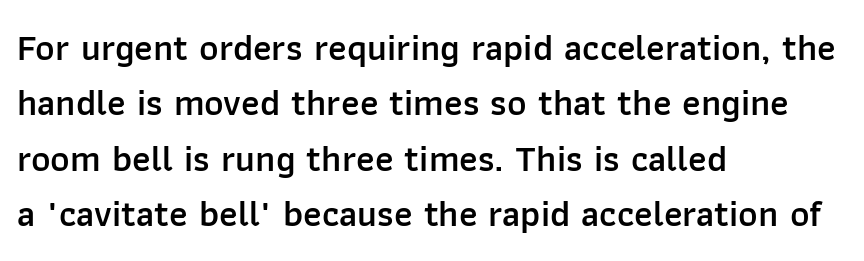
{"serif": "no", "italic": "no", "bold": "semi", "weight": "semibold", "width": "normal", "stroke_contrast": "low", "x_height": "medium", "monospaced": "no", "underline": "no", "align": "left", "line_spacing": "normal", "line_spacing_ratio": 1.5, "letter_spacing": "normal", "letter_spacing_em": 0.0, "glyph_px": 37}
